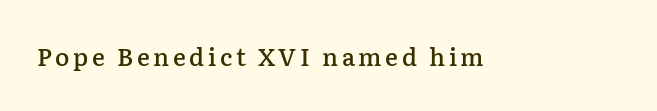
The characters look somewhat weighty, a semibold short of true bold. The strip under each line holds only bare page. Vertical strokes here are truly vertical.
